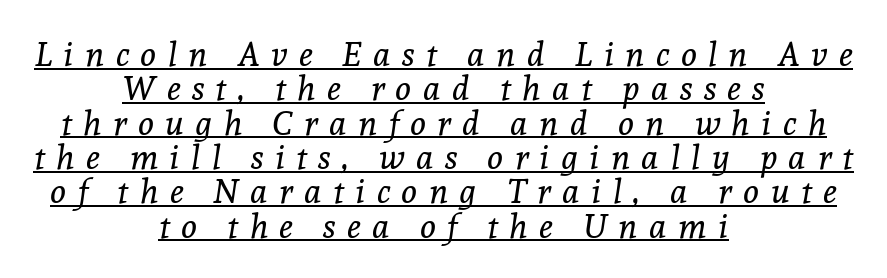
Q: Is the text bold? A: No.
Q: Is the text italic (slanted)? A: Yes, it leans right by about 8 degrees.
Q: Is the typeface a serif or a sans-serif typeface? A: Serif.
Q: Is the text underlined? A: Yes.
Q: How is the paragraph aligned? A: Centered.
Q: Is the spacing between letters normal or unusually wide? A: Unusually wide.
Q: Is the spacing between lines tight, normal or loose? A: Tight.
Q: Width (condensed, normal, or wide)? A: Normal.
Q: x-height? A: Medium.
Q: Monospaced? A: No.
